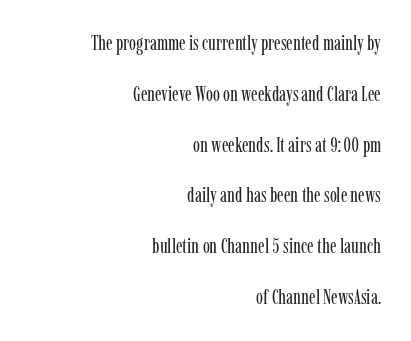
Spacing between characters is what you'd get straight out of the box. This reads as an unemphasized weight, regular at the heaviest. Has an underline been added? It has not. Students, observe: this is what heavily led, spacious text looks like. This is the regular roman posture of the typeface. Horizontally, the lines are justified to the trailing edge only.
